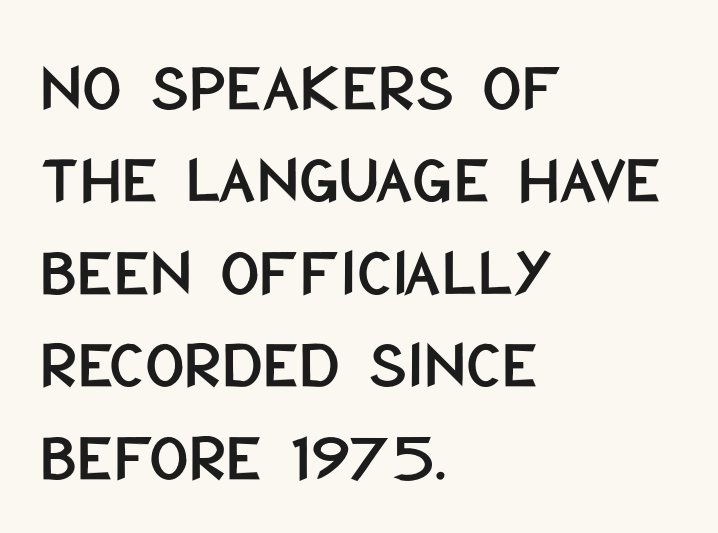
The image shows 69 px condensed sans-serif type, upright; set left-aligned, normal line spacing (1.34x), normal letter spacing, not underlined; low stroke contrast and a large x-height.
